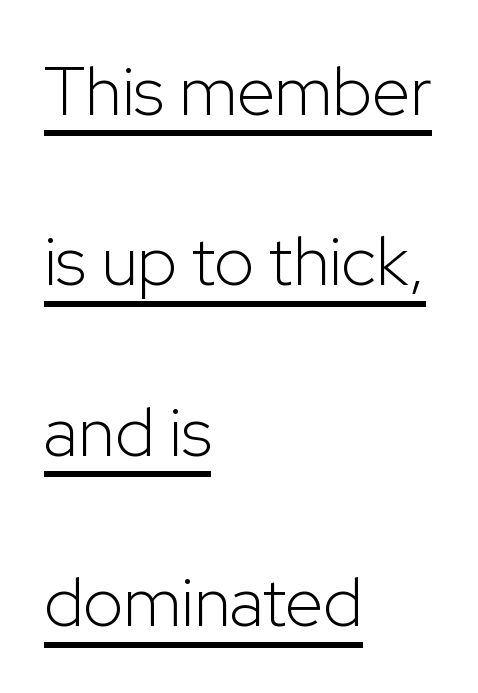
{"serif": "no", "italic": "no", "bold": "no", "weight": "light", "width": "normal", "stroke_contrast": "low", "x_height": "medium", "monospaced": "no", "underline": "yes", "align": "left", "line_spacing": "loose", "line_spacing_ratio": 2.47, "letter_spacing": "normal", "letter_spacing_em": 0.0, "glyph_px": 69}
